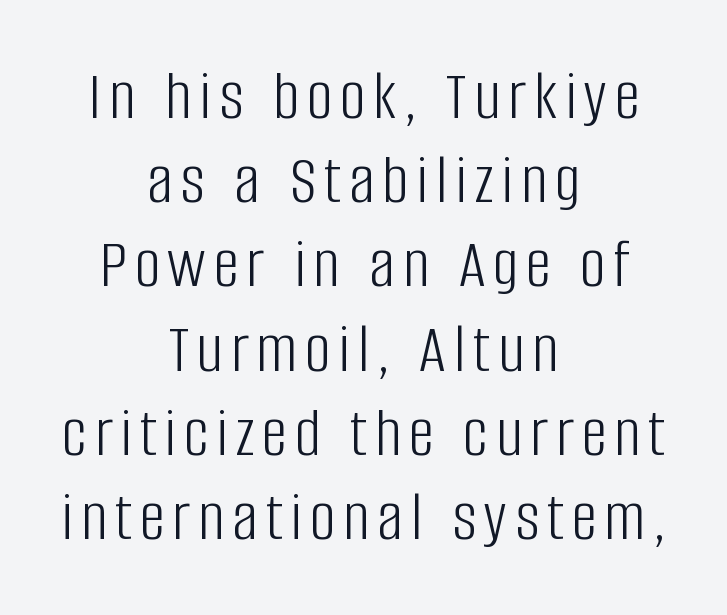
Each letter keeps its own natural width here, so spacing adapts to shape. The lines in this sample share a center point and differ in where they start and stop. What kind of face is this? One without serifs — a sans. Counters stay open thanks to moderate or lighter strokes. The font's upright variant was chosen for this text.
